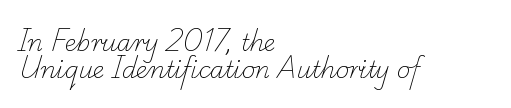
The image shows 23 px text type; set left-aligned, line spacing 1.16x, normal letter spacing, not underlined.
